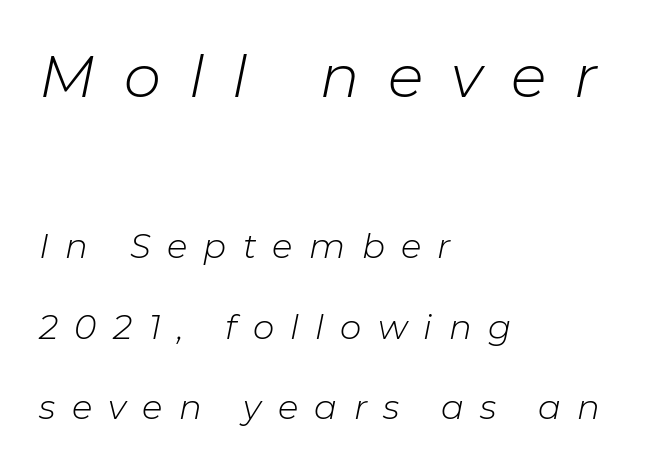
Would a proofreader flag this as italicized? Yes. Reading top to bottom, the characters get smaller at the block break. Every row of glyphs begins at an identical x-position on the left. Summary of weight: not heavy and not bold. The string is rendered with underlining switched off. Tracking value appears strongly positive — letters spread wide.
